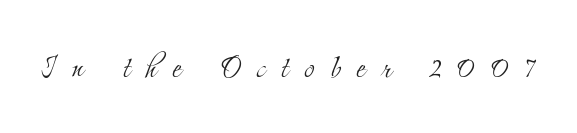
Q: Is the text bold? A: No.
Q: Is the text italic (slanted)? A: Yes.
Q: Is the typeface a serif or a sans-serif typeface? A: Serif.
Q: Is the text underlined? A: No.
Q: Is the spacing between letters normal or unusually wide? A: Unusually wide.
Q: Width (condensed, normal, or wide)? A: Condensed.
Q: Stroke contrast? A: Medium.
Q: x-height? A: Small.
Q: Monospaced? A: No.
